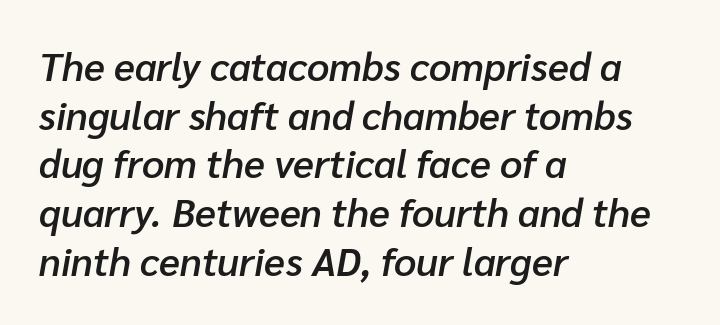
{"italic": "yes", "lean": "right", "slant_degrees": 10, "bold": "semi", "weight": "semibold", "width": "normal", "stroke_contrast": "low", "x_height": "medium", "monospaced": "no", "underline": "no", "align": "left", "line_spacing": "normal", "line_spacing_ratio": 1.25, "letter_spacing": "normal", "letter_spacing_em": 0.0, "glyph_px": 39}
